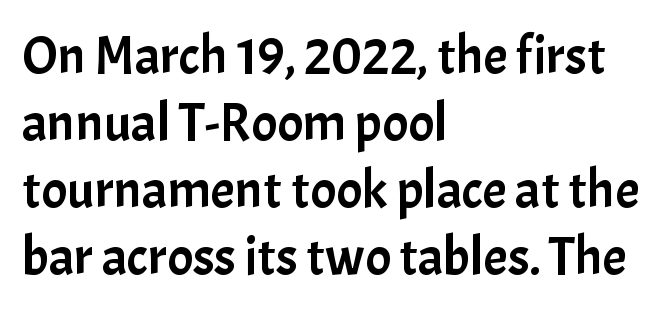
Q: Is the text italic (slanted)? A: No, it is upright.
Q: Is the typeface a serif or a sans-serif typeface? A: Sans-serif.
Q: Is the text underlined? A: No.
Q: How is the paragraph aligned? A: Left-aligned.
Q: Is the spacing between letters normal or unusually wide? A: Normal.
Q: Width (condensed, normal, or wide)? A: Normal.
Q: Stroke contrast? A: Low.
Q: x-height? A: Medium.
Q: Monospaced? A: No.
